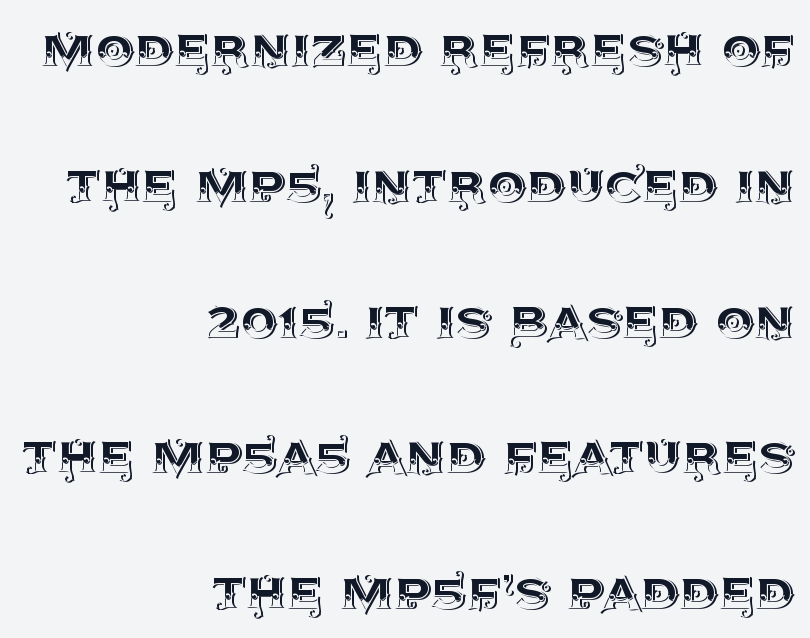
Q: Is the text italic (slanted)? A: No, it is upright.
Q: Is the text underlined? A: No.
Q: How is the paragraph aligned? A: Right-aligned.
Q: Is the spacing between letters normal or unusually wide? A: Normal.
Q: Is the spacing between lines tight, normal or loose? A: Loose.
Q: Width (condensed, normal, or wide)? A: Normal.
Q: x-height? A: Large.
Q: Monospaced? A: No.
